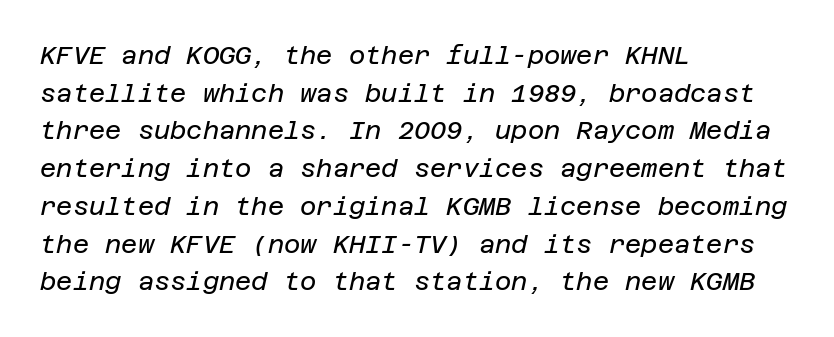
Q: Is the text bold? A: No.
Q: Is the text italic (slanted)? A: Yes, it leans right by about 12 degrees.
Q: Is the text underlined? A: No.
Q: How is the paragraph aligned? A: Left-aligned.
Q: Is the spacing between letters normal or unusually wide? A: Normal.
Q: Is the spacing between lines tight, normal or loose? A: Normal.
